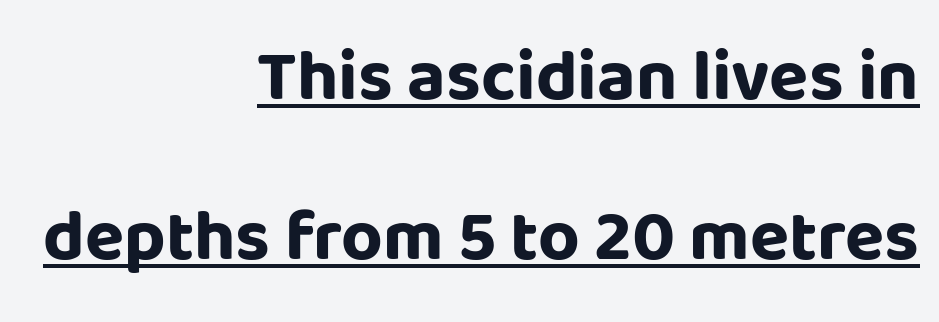
{"serif": "no", "italic": "no", "bold": "yes", "weight": "bold", "width": "normal", "stroke_contrast": "low", "x_height": "large", "monospaced": "no", "underline": "yes", "align": "right", "line_spacing": "loose", "line_spacing_ratio": 2.22, "letter_spacing": "normal", "letter_spacing_em": 0.0, "glyph_px": 72}
